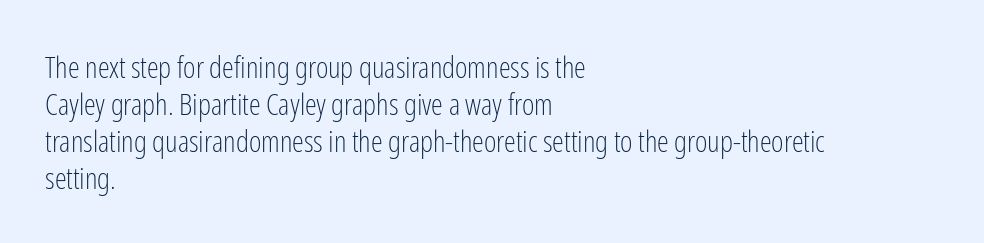
Q: Is the text bold? A: No.
Q: Is the text italic (slanted)? A: No, it is upright.
Q: Is the typeface a serif or a sans-serif typeface? A: Sans-serif.
Q: Is the text underlined? A: No.
Q: How is the paragraph aligned? A: Left-aligned.
Q: Is the spacing between letters normal or unusually wide? A: Normal.
Q: Width (condensed, normal, or wide)? A: Condensed.
Q: Stroke contrast? A: Low.
Q: x-height? A: Medium.
Q: Monospaced? A: No.
